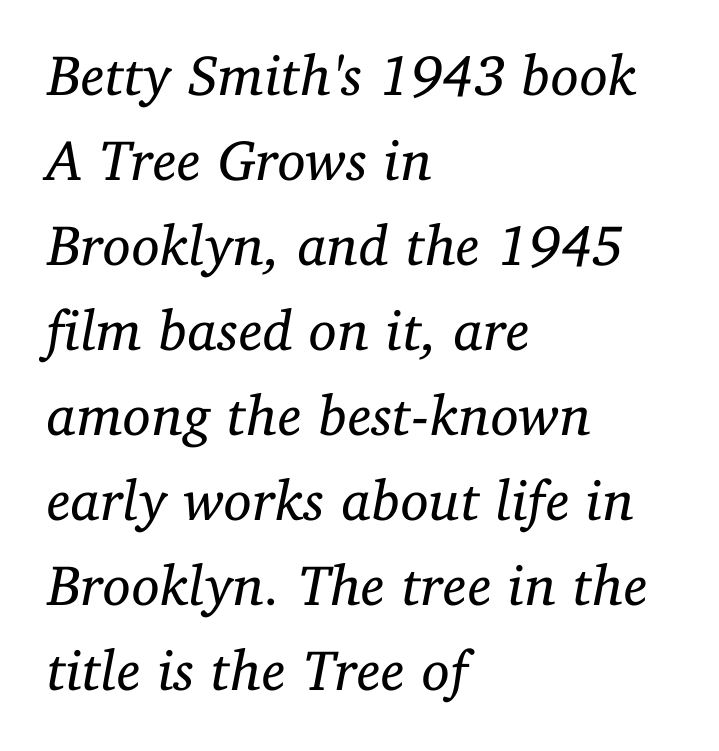
This rendering features lettering with no underline. Stroke terminals: seriffed. The setting favours the left margin, as ordinary paragraphs usually do. Vertically, the passage feels balanced, rows spaced as you'd expect. The line texture is even and compact thanks to regular tracking.
